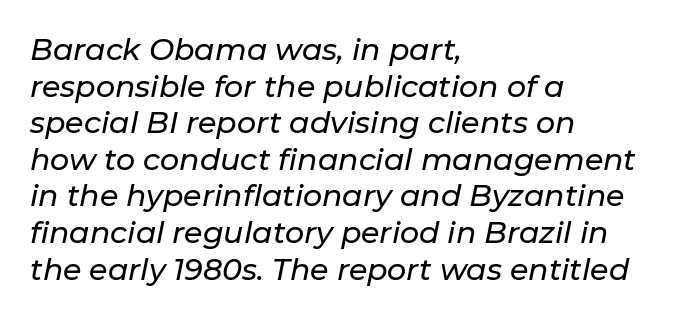
The image shows 30 px text type, italic (leaning right); set left-aligned, line spacing 1.22x, normal letter spacing, not underlined; low stroke contrast and a medium x-height.
